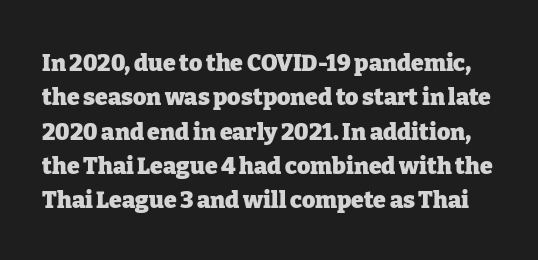
Q: Is the text bold? A: Yes.
Q: Is the text italic (slanted)? A: No, it is upright.
Q: Is the text underlined? A: No.
Q: Is the spacing between letters normal or unusually wide? A: Normal.
Q: Is the spacing between lines tight, normal or loose? A: Normal.
